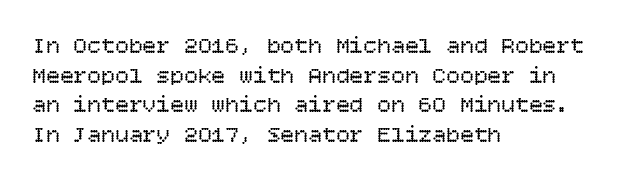
The image shows 23 px text type, upright; set left-aligned, normal line spacing (1.29x), normal letter spacing, not underlined.
